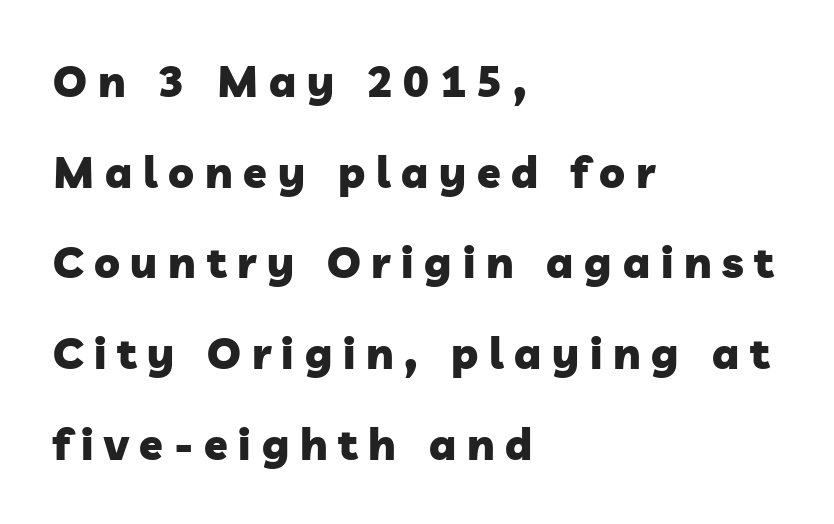
{"serif": "no", "bold": "yes", "weight": "heavy", "width": "normal", "stroke_contrast": "low", "x_height": "medium", "monospaced": "no", "underline": "no", "align": "left", "line_spacing": "loose", "line_spacing_ratio": 2.11, "letter_spacing": "wide", "letter_spacing_em": 0.25, "glyph_px": 43}
